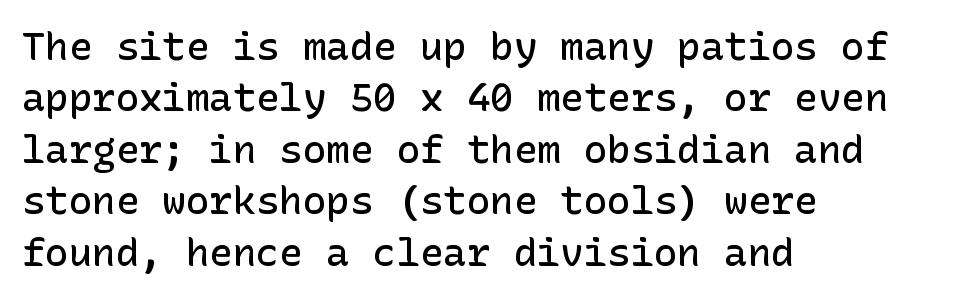
Q: Is the text bold? A: Semi-bold.
Q: Is the text italic (slanted)? A: No, it is upright.
Q: Is the typeface a serif or a sans-serif typeface? A: Sans-serif.
Q: Is the text underlined? A: No.
Q: How is the paragraph aligned? A: Left-aligned.
Q: Is the spacing between letters normal or unusually wide? A: Normal.
Q: Is the spacing between lines tight, normal or loose? A: Normal.
Q: Width (condensed, normal, or wide)? A: Normal.
Q: Stroke contrast? A: Low.
Q: x-height? A: Medium.
